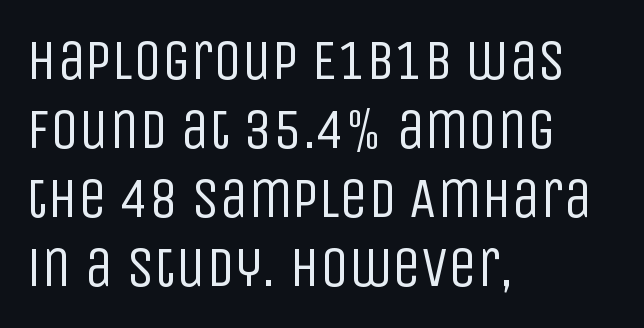
Q: Is the text bold? A: No.
Q: Is the text italic (slanted)? A: No, it is upright.
Q: Is the typeface a serif or a sans-serif typeface? A: Sans-serif.
Q: Is the text underlined? A: No.
Q: How is the paragraph aligned? A: Left-aligned.
Q: Is the spacing between letters normal or unusually wide? A: Normal.
Q: Width (condensed, normal, or wide)? A: Condensed.
Q: Stroke contrast? A: Low.
Q: x-height? A: Large.
Q: Monospaced? A: No.
